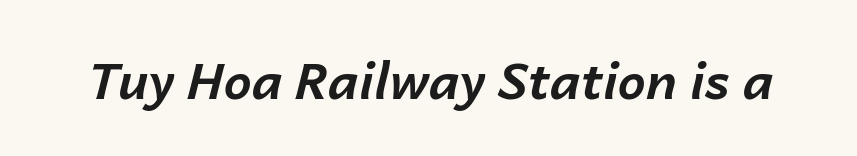
The image shows 50 px bold type, italic (leaning right); set normal letter spacing, not underlined; low stroke contrast and a medium x-height.
